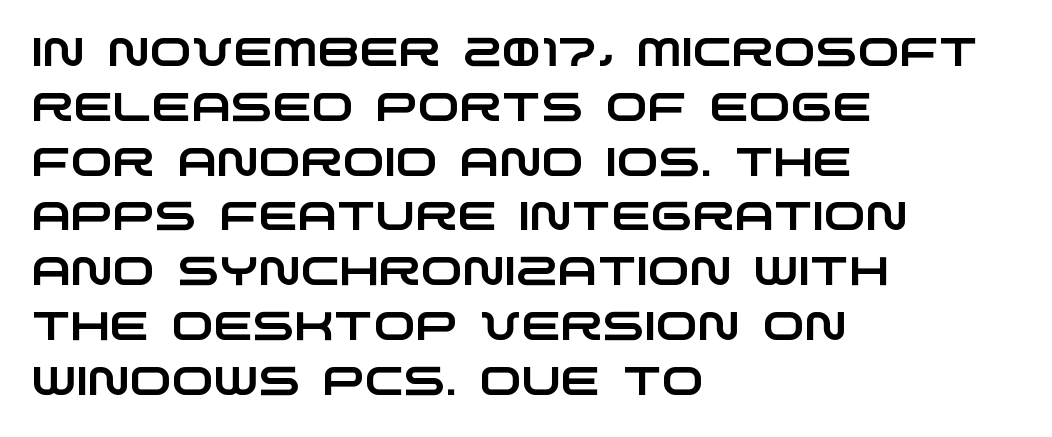
The image shows 40 px wide sans-serif type; set left-aligned, normal line spacing (1.37x), normal letter spacing, not underlined; low stroke contrast and a large x-height.
